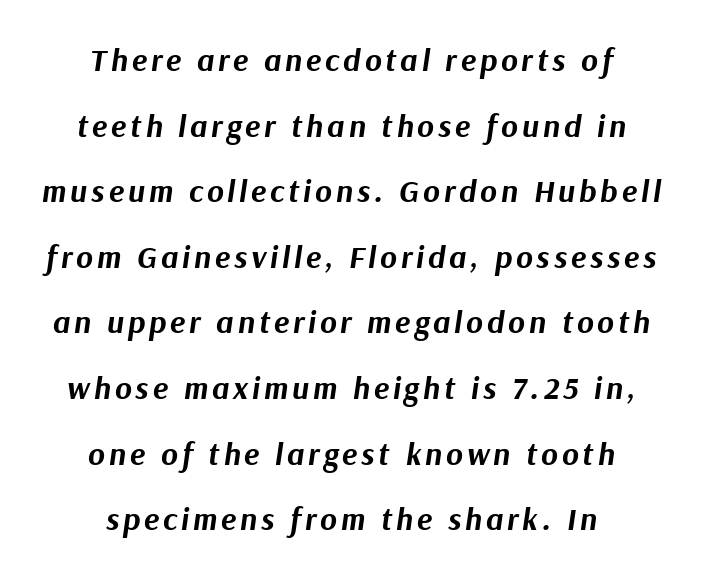
{"italic": "yes", "lean": "right", "slant_degrees": 9, "bold": "yes", "weight": "bold", "width": "normal", "stroke_contrast": "medium", "x_height": "medium", "monospaced": "no", "underline": "no", "align": "center", "line_spacing": "loose", "line_spacing_ratio": 2.05, "glyph_px": 32}
